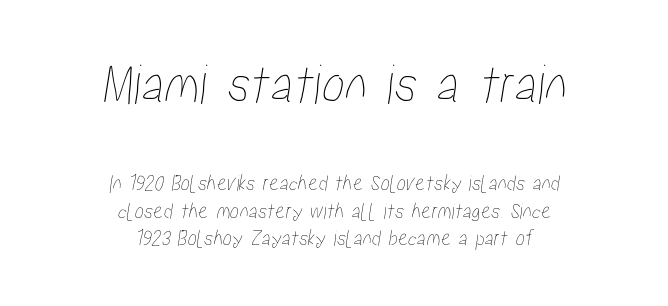
Clear beneath every line of the passage. Character widths vary here, with narrow letters taking less room than wide ones. How are the letters spaced? Ordinarily, with no added tracking. The typesetter chose a symmetrical, centered arrangement here. This layout puts the oversized block above and the modest block below.
